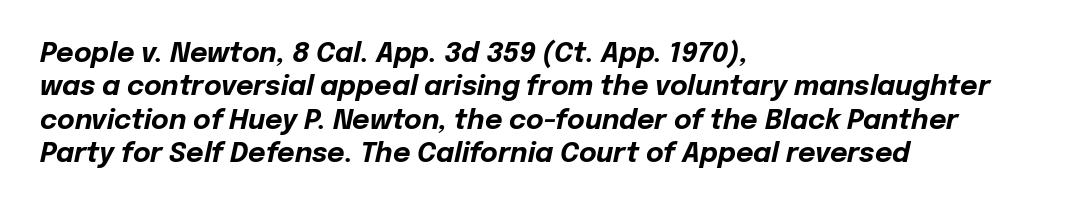
{"italic": "yes", "lean": "right", "slant_degrees": 12, "bold": "yes", "underline": "no", "align": "left", "line_spacing_ratio": 1.24, "letter_spacing": "normal", "letter_spacing_em": 0.0, "glyph_px": 27}
